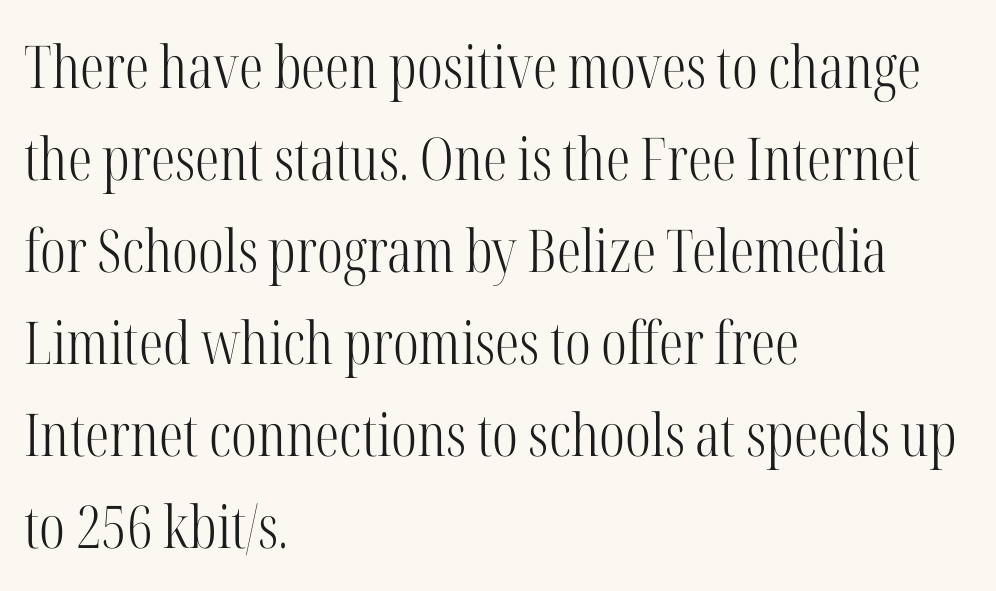
The image shows 59 px light, condensed serif type, upright; set left-aligned, normal line spacing (1.56x), normal letter spacing, not underlined; high stroke contrast and a medium x-height.
